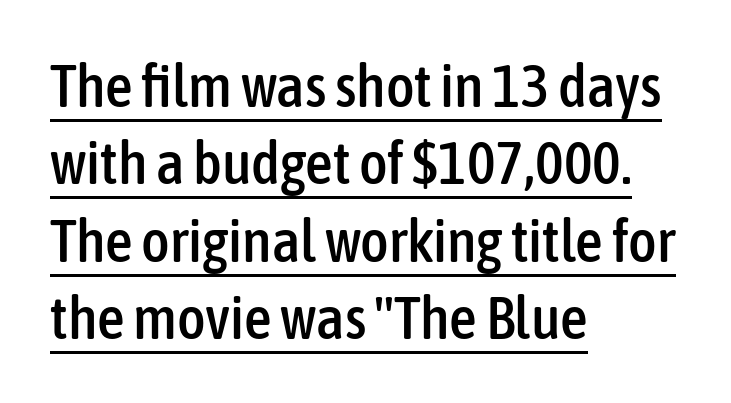
{"serif": "no", "italic": "no", "width": "condensed", "stroke_contrast": "low", "x_height": "medium", "monospaced": "no", "underline": "yes", "align": "left", "line_spacing": "normal", "line_spacing_ratio": 1.27, "letter_spacing": "normal", "letter_spacing_em": 0.0, "glyph_px": 61}
